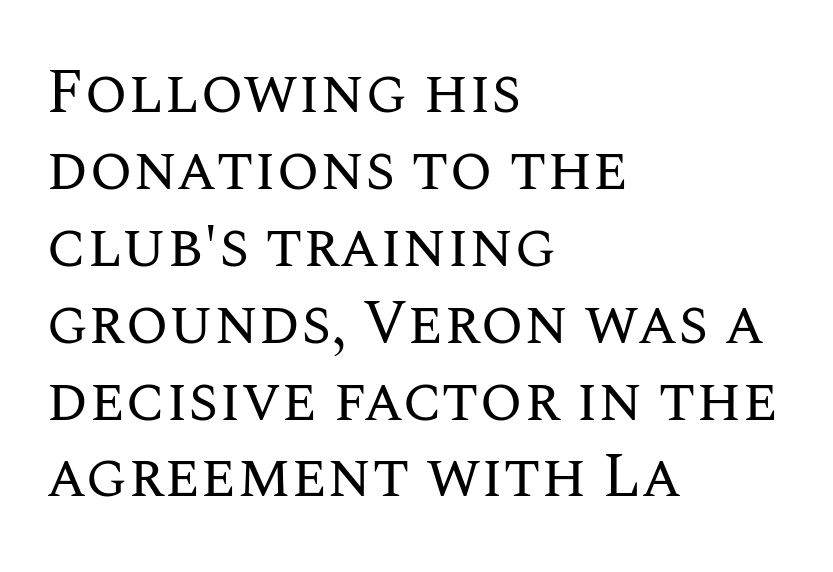
The image shows 62 px regular-weight type, upright; set left-aligned, line spacing 1.24x, normal letter spacing, not underlined; medium stroke contrast and a large x-height.
